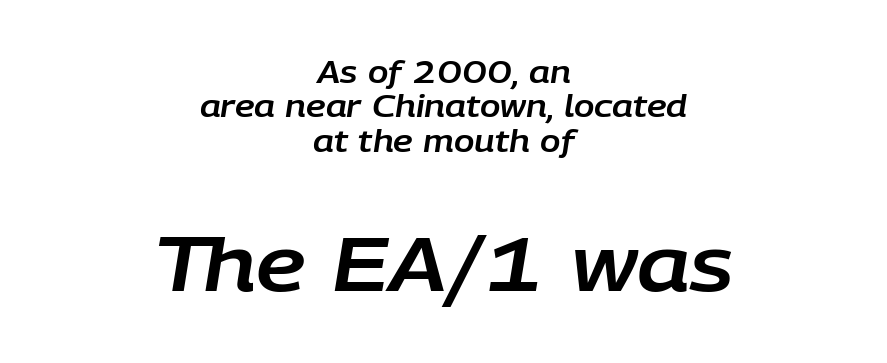
{"italic": "yes", "lean": "right", "slant_degrees": 9, "width": "normal", "stroke_contrast": "low", "x_height": "large", "monospaced": "no", "underline": "no", "align": "center", "line_spacing": "tight", "line_spacing_ratio": 1.15, "letter_spacing": "normal", "letter_spacing_em": 0.0, "larger_block": "second", "size_ratio": 2.53, "glyph_px": 76}
